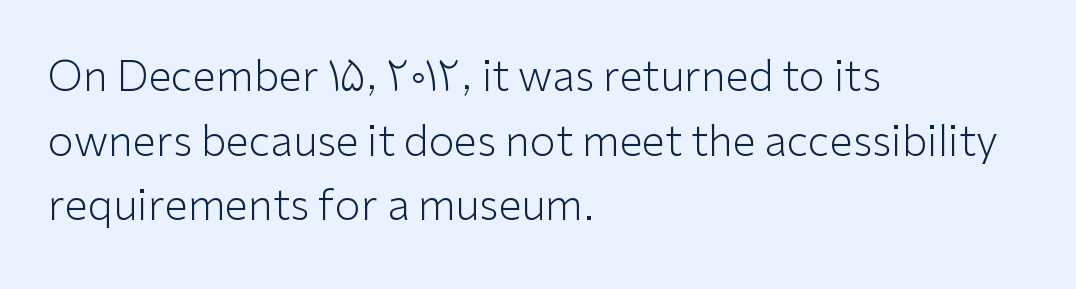
The image shows 42 px light sans-serif type, upright; set left-aligned, normal line spacing (1.54x), normal letter spacing, not underlined; low stroke contrast and a medium x-height.
